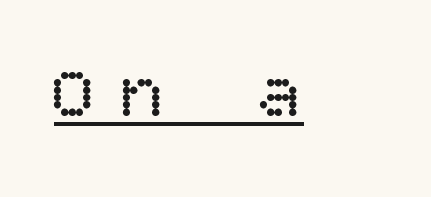
The image shows 73 px regular-weight type, upright; set unusually wide letter spacing (+0.34 em), underlined; low stroke contrast and a large x-height.
